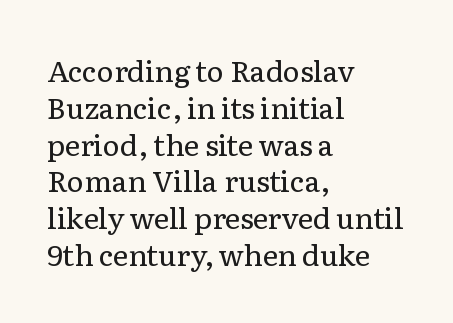
Q: Is the text bold? A: No.
Q: Is the text italic (slanted)? A: No, it is upright.
Q: Is the typeface a serif or a sans-serif typeface? A: Serif.
Q: Is the text underlined? A: No.
Q: How is the paragraph aligned? A: Left-aligned.
Q: Is the spacing between letters normal or unusually wide? A: Normal.
Q: Is the spacing between lines tight, normal or loose? A: Normal.
Q: Width (condensed, normal, or wide)? A: Normal.
Q: Stroke contrast? A: Low.
Q: x-height? A: Medium.
Q: Monospaced? A: No.
